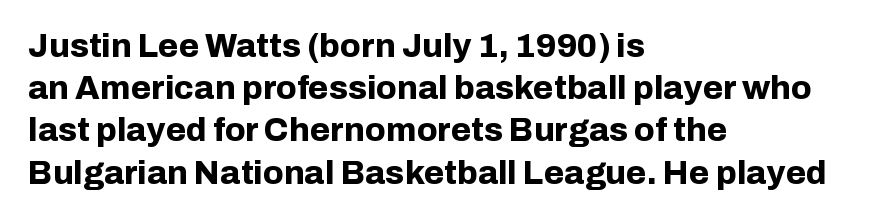
{"serif": "no", "italic": "no", "bold": "yes", "weight": "bold", "width": "normal", "stroke_contrast": "low", "x_height": "medium", "monospaced": "no", "underline": "no", "align": "left", "line_spacing": "normal", "line_spacing_ratio": 1.28, "letter_spacing": "normal", "letter_spacing_em": 0.0, "glyph_px": 33}
